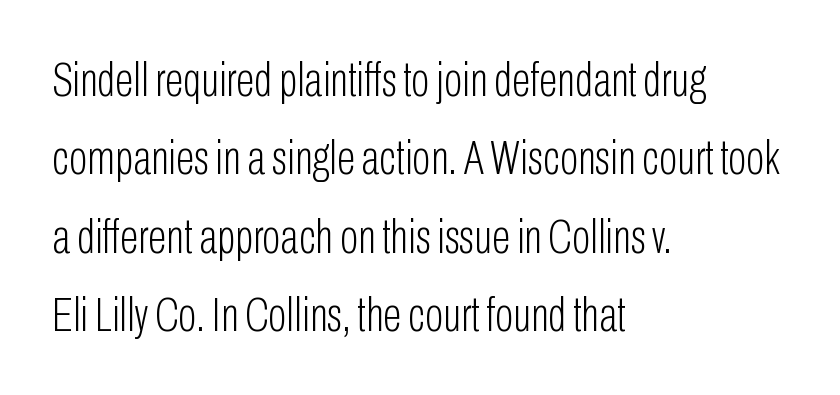
The image shows 49 px light, condensed sans-serif type, upright; set left-aligned, normal line spacing (1.6x), normal letter spacing, not underlined; low stroke contrast and a medium x-height.
